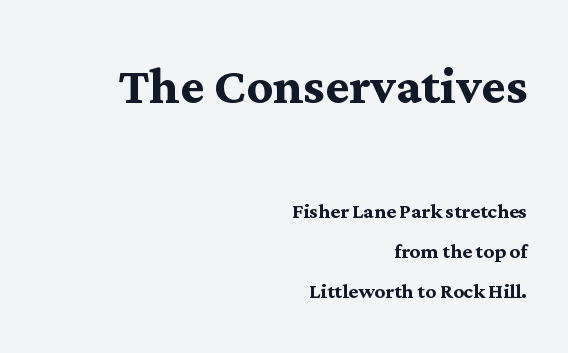
The characters display serif detailing at their extremities. Evenly set lines give the paragraph a standard silhouette. Typeset ragged left — the right edge is the straight one. Heavy-handed strokes throughout: this text is bold. The area under the type is left untouched. Short note: letters normally spaced.
